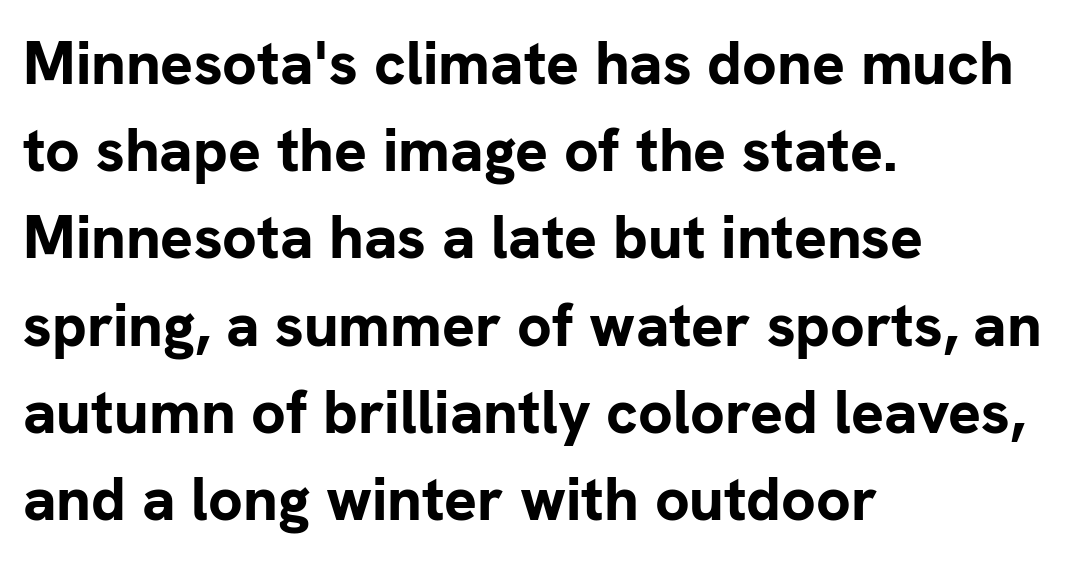
Q: Is the text bold? A: Yes.
Q: Is the text italic (slanted)? A: No, it is upright.
Q: Is the typeface a serif or a sans-serif typeface? A: Sans-serif.
Q: Is the text underlined? A: No.
Q: How is the paragraph aligned? A: Left-aligned.
Q: Is the spacing between letters normal or unusually wide? A: Normal.
Q: Is the spacing between lines tight, normal or loose? A: Normal.
Q: Width (condensed, normal, or wide)? A: Normal.
Q: Stroke contrast? A: Low.
Q: x-height? A: Medium.
Q: Monospaced? A: No.
